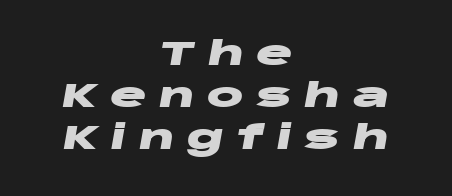
The image shows 34 px heavy, wide type, italic (leaning right); set centered, line spacing 1.24x, unusually wide letter spacing (+0.36 em), not underlined; low stroke contrast and a large x-height.
